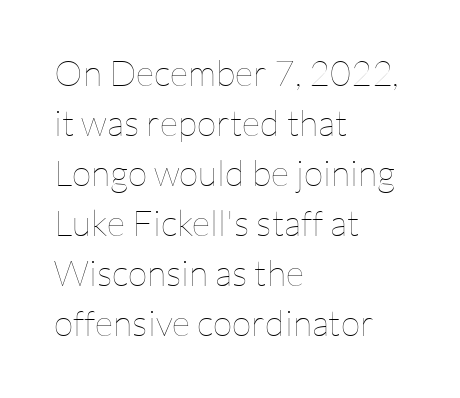
Q: Is the text bold? A: No.
Q: Is the text italic (slanted)? A: No, it is upright.
Q: Is the text underlined? A: No.
Q: How is the paragraph aligned? A: Left-aligned.
Q: Is the spacing between letters normal or unusually wide? A: Normal.
Q: Is the spacing between lines tight, normal or loose? A: Normal.
Q: Width (condensed, normal, or wide)? A: Normal.
Q: Stroke contrast? A: Low.
Q: x-height? A: Medium.
Q: Monospaced? A: No.
